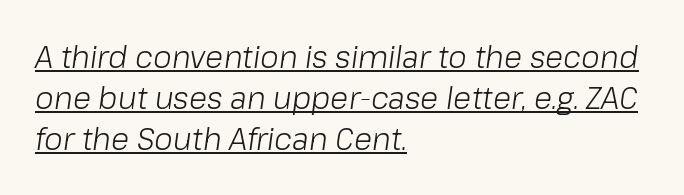
{"italic": "yes", "lean": "right", "slant_degrees": 8, "bold": "no", "weight": "light", "width": "normal", "stroke_contrast": "low", "x_height": "medium", "monospaced": "no", "underline": "yes", "align": "left", "line_spacing": "normal", "line_spacing_ratio": 1.37, "letter_spacing": "normal", "letter_spacing_em": 0.0, "glyph_px": 30}
